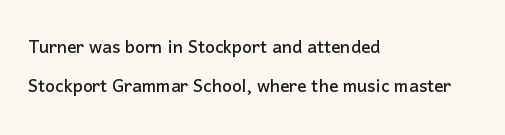
{"italic": "no", "underline": "no", "align": "left", "line_spacing": "normal", "line_spacing_ratio": 1.68, "letter_spacing": "normal", "letter_spacing_em": 0.0, "glyph_px": 23}
